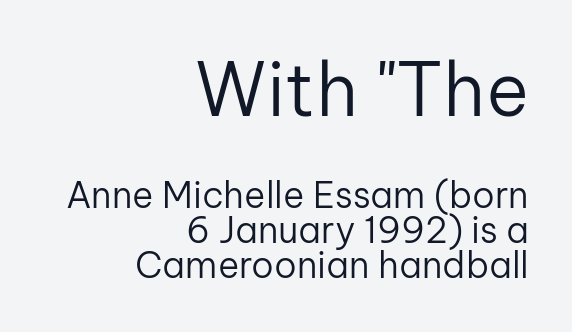
{"serif": "no", "italic": "no", "bold": "no", "weight": "regular", "width": "normal", "stroke_contrast": "low", "x_height": "medium", "monospaced": "no", "underline": "no", "align": "right", "line_spacing": "tight", "line_spacing_ratio": 0.97, "letter_spacing": "normal", "letter_spacing_em": 0.0, "larger_block": "first", "size_ratio": 2.03, "glyph_px": 73}
